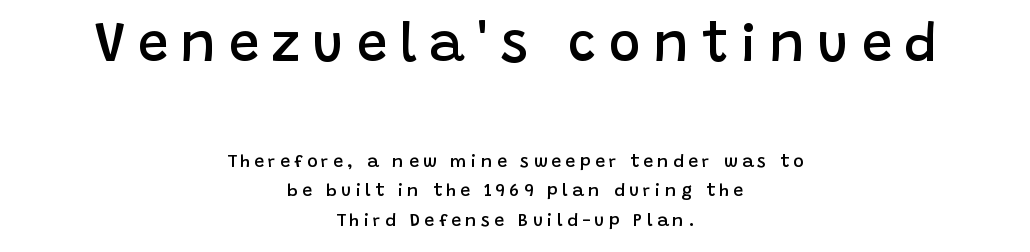
The image shows 54 px semibold sans-serif type, upright; set centered, normal line spacing (1.64x), unusually wide letter spacing (+0.23 em), not underlined; the first (top) block is 3.0x larger; low stroke contrast and a large x-height.
